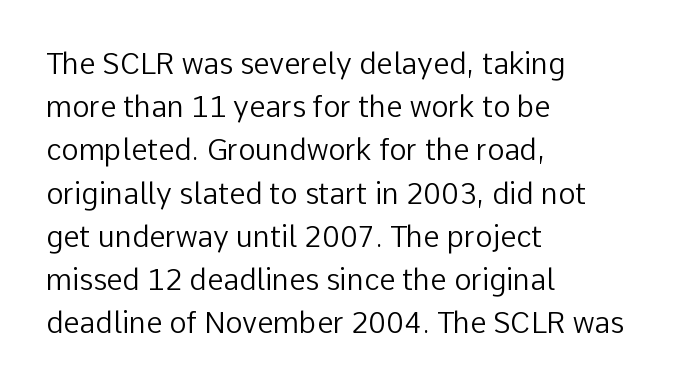
The image shows 29 px regular-weight sans-serif type, upright; set left-aligned, normal line spacing (1.49x), normal letter spacing, not underlined; low stroke contrast and a medium x-height.
